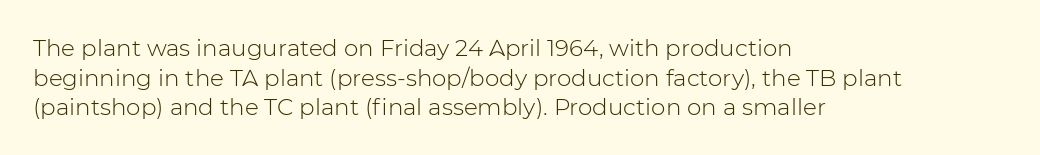
The image shows 23 px text type, upright; set left-aligned, normal line spacing (1.29x), normal letter spacing, not underlined.
